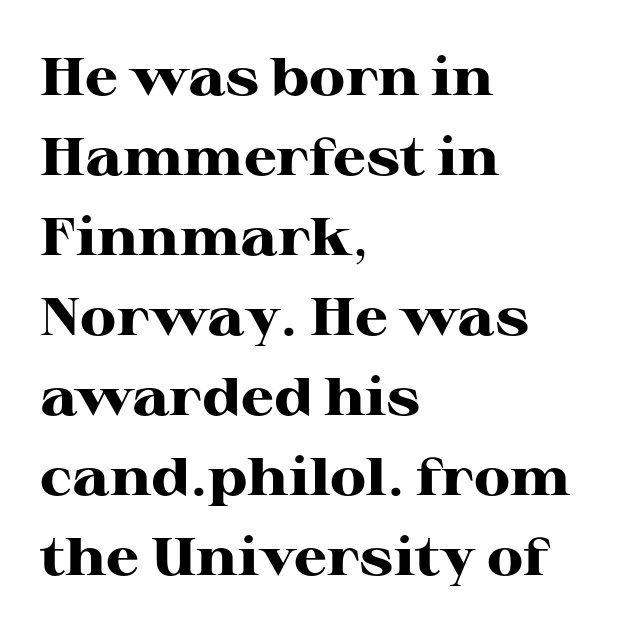
Heavy-handed strokes throughout: this text is bold. Alignment: flush left. Evenly set lines give the paragraph a standard silhouette. Is this a fixed-width face? No — the glyphs have proportional, varying widths.
